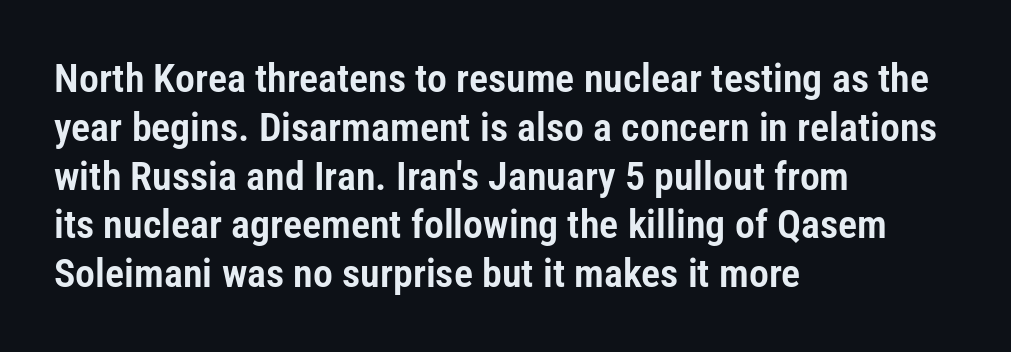
The tracking reads as untouched default to a designer's eye. Observe the absence of serifs on each vertical stroke in this sample. Does the lettering tilt? It doesn't — this is upright. This sample has the flowing, uneven cadence of proportional lettering. Check the space under the baseline: it is left empty.
